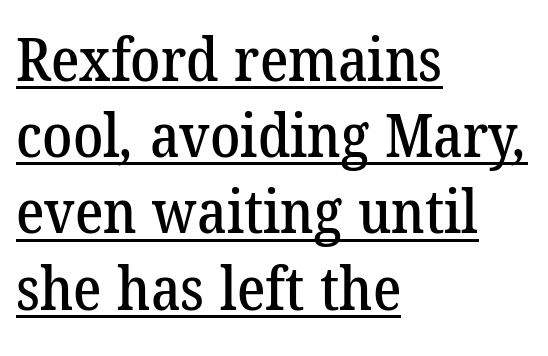
{"serif": "yes", "width": "normal", "stroke_contrast": "low", "x_height": "medium", "monospaced": "no", "underline": "yes", "align": "left", "line_spacing": "normal", "line_spacing_ratio": 1.27, "letter_spacing": "normal", "letter_spacing_em": 0.0, "glyph_px": 60}
